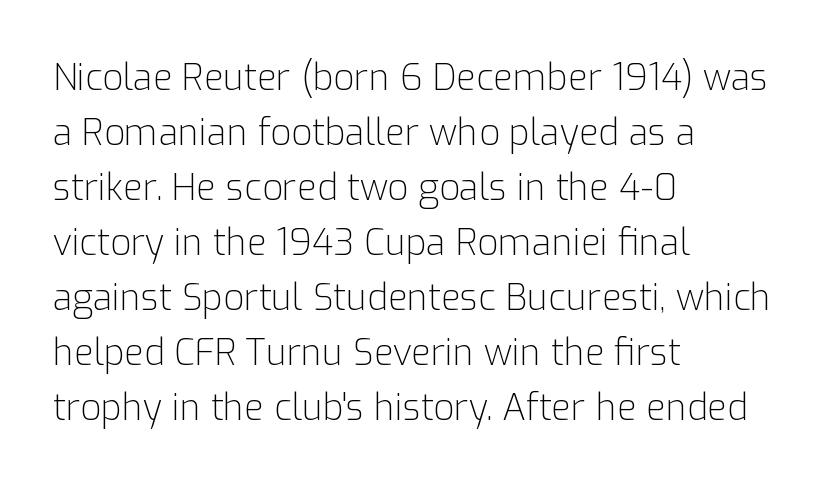
Notice how the stems are strictly vertical — no italics here. One glance says typical: line gaps are just what's usual. Every row of glyphs begins at an identical x-position on the left. To sum up the face: it is a sans, with no serifs. The face used here is proportionally spaced, like ordinary book or web type. No word sits above an underline.
